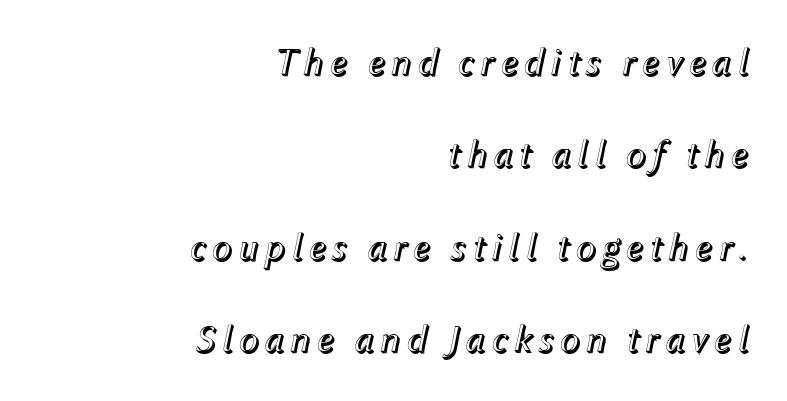
Q: Is the text italic (slanted)? A: Yes, it leans right by about 12 degrees.
Q: Is the text underlined? A: No.
Q: How is the paragraph aligned? A: Right-aligned.
Q: Is the spacing between lines tight, normal or loose? A: Loose.
Q: Width (condensed, normal, or wide)? A: Normal.
Q: x-height? A: Medium.
Q: Monospaced? A: No.
